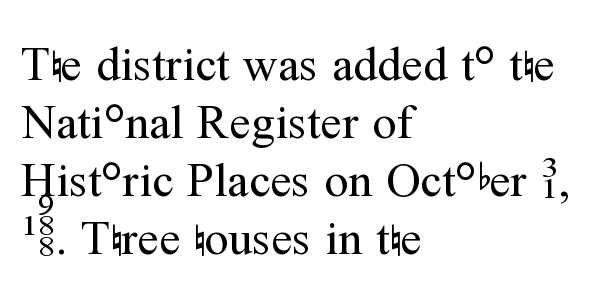
The image shows 48 px regular-weight serif type, upright; set left-aligned, line spacing 1.21x, normal letter spacing, not underlined; medium stroke contrast and a medium x-height.
